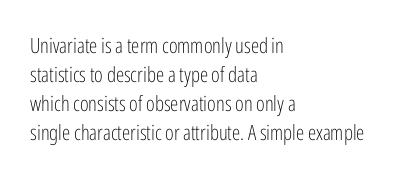
{"italic": "no", "bold": "no", "underline": "no", "align": "left", "line_spacing": "normal", "line_spacing_ratio": 1.38, "letter_spacing": "normal", "letter_spacing_em": 0.0, "glyph_px": 21}
